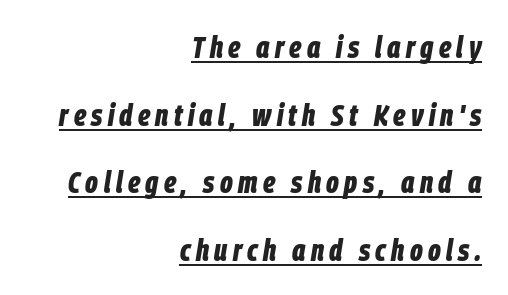
The image shows 31 px bold, condensed type, italic (leaning right); set right-aligned, loose line spacing (2.18x), underlined; low stroke contrast and a large x-height.
